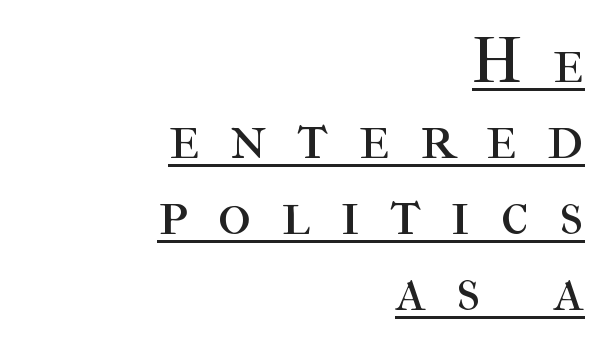
Q: Is the text bold? A: No.
Q: Is the text italic (slanted)? A: No, it is upright.
Q: Is the typeface a serif or a sans-serif typeface? A: Serif.
Q: Is the text underlined? A: Yes.
Q: How is the paragraph aligned? A: Right-aligned.
Q: Is the spacing between letters normal or unusually wide? A: Unusually wide.
Q: Width (condensed, normal, or wide)? A: Normal.
Q: Stroke contrast? A: High.
Q: x-height? A: Medium.
Q: Monospaced? A: No.
